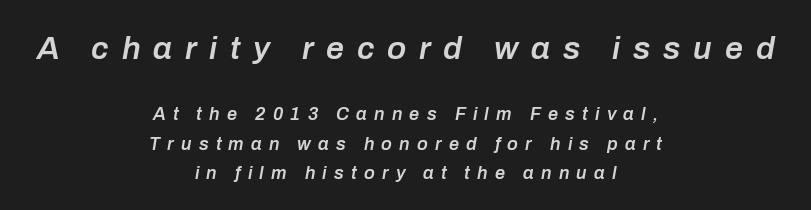
This sample has the flowing, uneven cadence of proportional lettering. The typesetting leans somewhat heavy: a semibold. The specimen reads as italic at a glance. The lines are quadded center. Two sizes are in play, and the larger belongs to the first block. Bare-footed words on every line.
